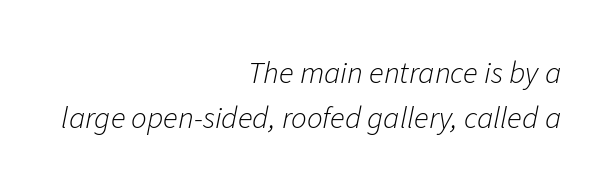
The weight tops out at a normal text grade. Baseline-to-baseline distance is the conventional proportion of letter height. Slant detected: the letters are inclined. Each letter keeps its own natural width here, so spacing adapts to shape. The letterforms sit shoulder to shoulder at normal distance. No word sits above an underline.
